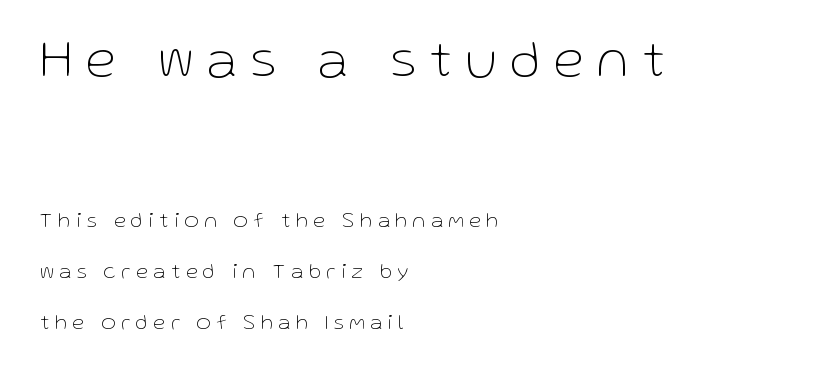
The image shows 55 px thin sans-serif type, upright; set left-aligned, loose line spacing (2.32x), unusually wide letter spacing (+0.26 em), not underlined; the first (top) block is 2.5x larger; low stroke contrast and a medium x-height.
